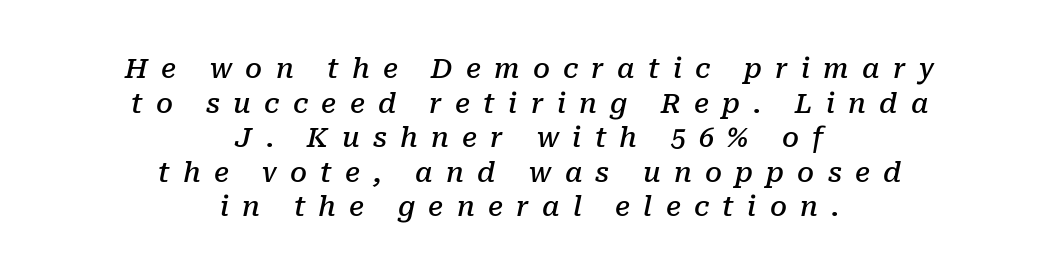
{"italic": "yes", "lean": "right", "slant_degrees": 10, "bold": "semi", "underline": "no", "align": "center", "line_spacing": "normal", "line_spacing_ratio": 1.28, "letter_spacing": "wide", "letter_spacing_em": 0.49, "glyph_px": 27}
